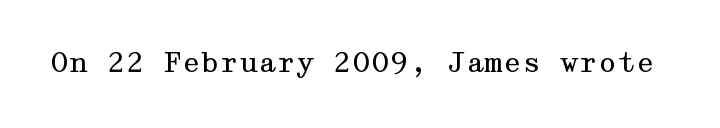
Has an underline been added? It has not. The type is set solid horizontally, with unmodified tracking. The characters are drawn with everyday or finer stroke widths. Every character sits straight up, as roman type does.
